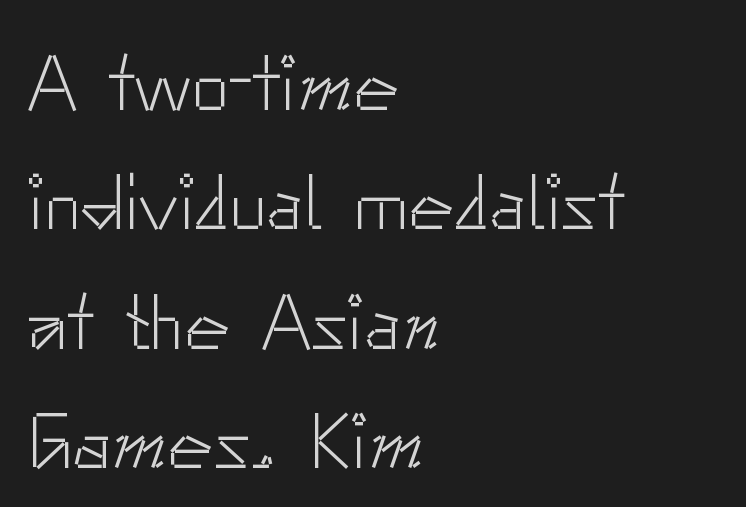
Q: Is the text bold? A: No.
Q: Is the text italic (slanted)? A: No, it is upright.
Q: Is the typeface a serif or a sans-serif typeface? A: Sans-serif.
Q: Is the text underlined? A: No.
Q: How is the paragraph aligned? A: Left-aligned.
Q: Is the spacing between letters normal or unusually wide? A: Normal.
Q: Is the spacing between lines tight, normal or loose? A: Normal.
Q: Width (condensed, normal, or wide)? A: Normal.
Q: Stroke contrast? A: Low.
Q: x-height? A: Small.
Q: Monospaced? A: No.
